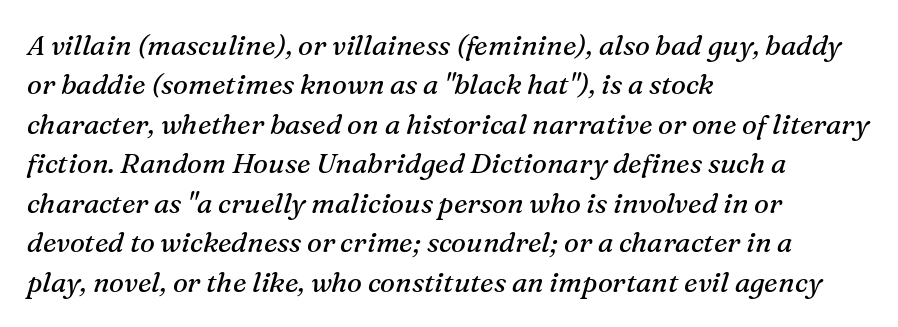
The image shows 28 px regular-weight serif type, italic (leaning right); set left-aligned, normal line spacing (1.41x), normal letter spacing, not underlined; medium stroke contrast and a medium x-height.
